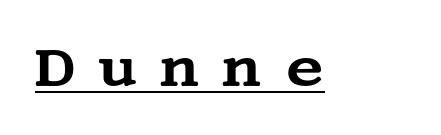
{"serif": "yes", "italic": "no", "width": "wide", "stroke_contrast": "medium", "x_height": "large", "underline": "yes", "letter_spacing": "wide", "letter_spacing_em": 0.39, "glyph_px": 55}
